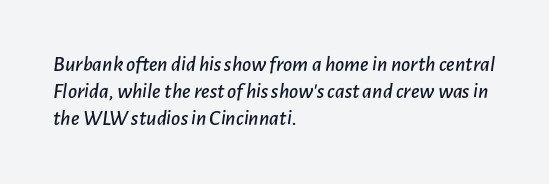
The image shows 22 px text type, italic (leaning right); set left-aligned, line spacing 1.23x, normal letter spacing, not underlined.
